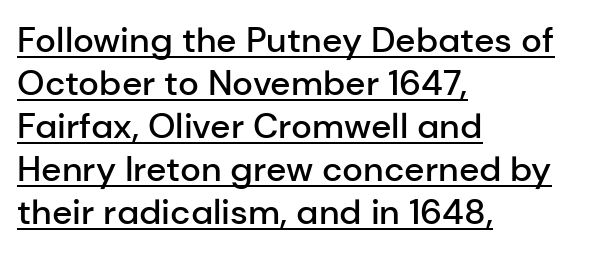
Q: Is the text bold? A: Semi-bold.
Q: Is the text italic (slanted)? A: No, it is upright.
Q: Is the typeface a serif or a sans-serif typeface? A: Sans-serif.
Q: Is the text underlined? A: Yes.
Q: How is the paragraph aligned? A: Left-aligned.
Q: Is the spacing between letters normal or unusually wide? A: Normal.
Q: Width (condensed, normal, or wide)? A: Normal.
Q: Stroke contrast? A: Low.
Q: x-height? A: Medium.
Q: Monospaced? A: No.
